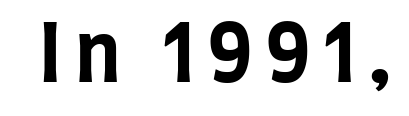
Q: Is the text bold? A: Yes.
Q: Is the text italic (slanted)? A: No, it is upright.
Q: Is the typeface a serif or a sans-serif typeface? A: Sans-serif.
Q: Is the text underlined? A: No.
Q: Width (condensed, normal, or wide)? A: Condensed.
Q: Stroke contrast? A: Low.
Q: x-height? A: Large.
Q: Monospaced? A: No.
